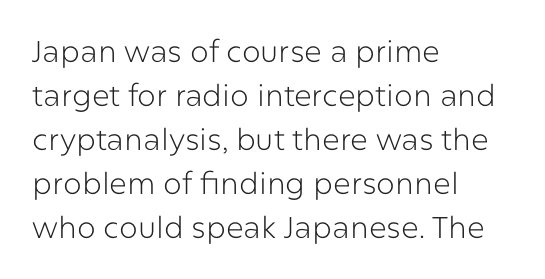
{"serif": "no", "italic": "no", "bold": "no", "weight": "light", "width": "normal", "stroke_contrast": "low", "x_height": "medium", "monospaced": "no", "underline": "no", "align": "left", "line_spacing": "normal", "line_spacing_ratio": 1.47, "letter_spacing": "normal", "letter_spacing_em": 0.0, "glyph_px": 30}
